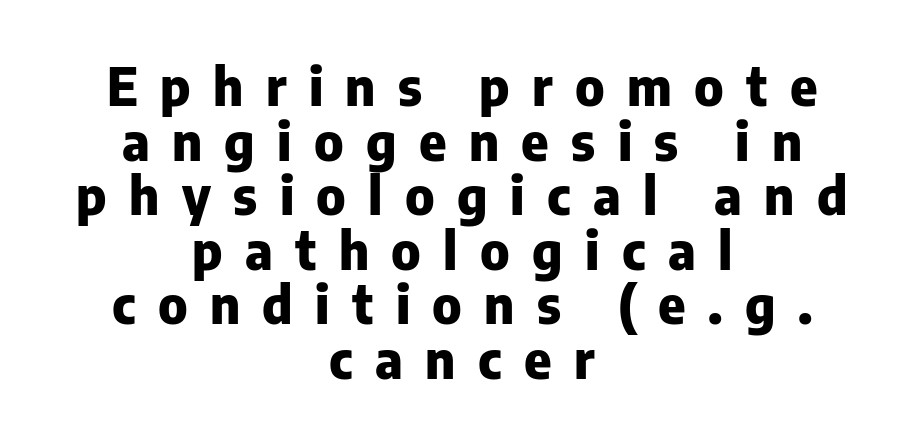
{"serif": "no", "italic": "no", "bold": "yes", "weight": "heavy", "width": "normal", "stroke_contrast": "low", "x_height": "medium", "monospaced": "no", "underline": "no", "align": "center", "line_spacing": "tight", "line_spacing_ratio": 1.05, "letter_spacing": "wide", "letter_spacing_em": 0.43, "glyph_px": 52}
